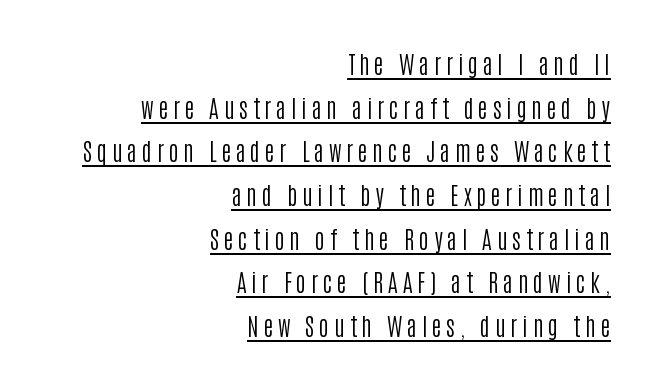
Q: Is the text bold? A: No.
Q: Is the text italic (slanted)? A: No, it is upright.
Q: Is the text underlined? A: Yes.
Q: How is the paragraph aligned? A: Right-aligned.
Q: Is the spacing between letters normal or unusually wide? A: Unusually wide.
